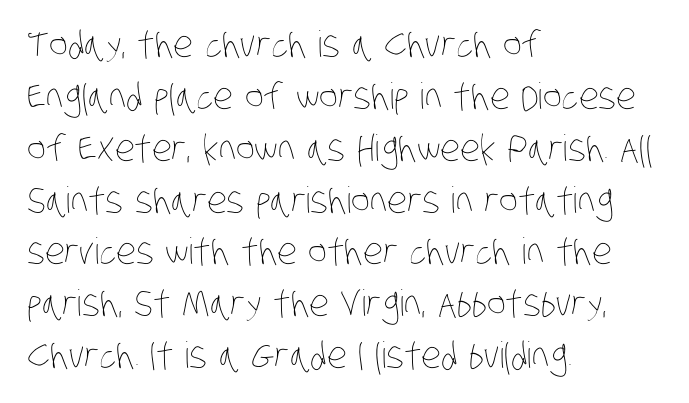
{"bold": "no", "weight": "thin", "width": "condensed", "stroke_contrast": "low", "x_height": "large", "monospaced": "no", "underline": "no", "align": "left", "line_spacing": "normal", "line_spacing_ratio": 1.44, "letter_spacing": "normal", "letter_spacing_em": 0.0, "glyph_px": 36}
